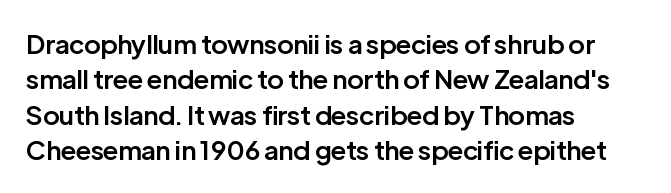
Quick note: underline off. Is the letter spacing exaggerated? No — it looks like the ordinary default. Each new line begins a customary step beneath the previous one. Its strokes are somewhat broadened, the hallmark of semibold type.
